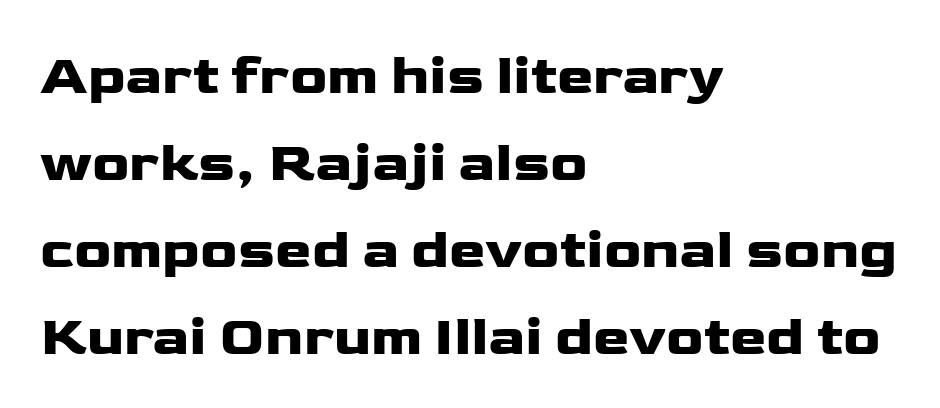
The axis of the letterforms is exactly vertical. A typesetter would call this proportional, since set widths differ per character. The glyphs in this specimen are sans serif. Here the glyphs are tracked normally, forming tight word shapes. Honestly, there is no underline to notice here at all.
